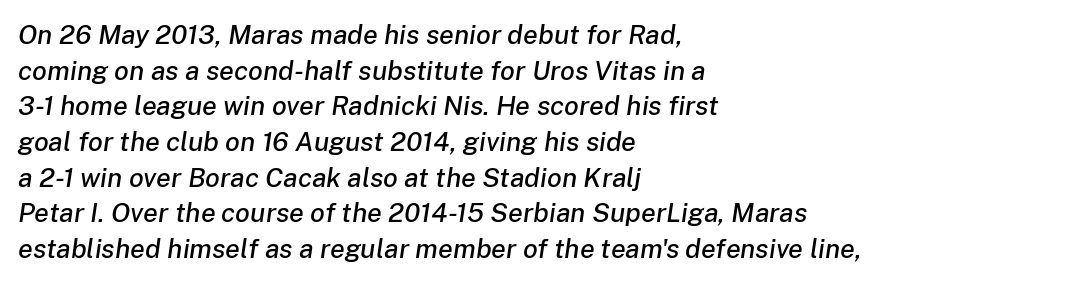
Each line starts at the same left margin while the right side varies. If you measured baseline to baseline, you'd find a middling distance. Observe the lean: these are italic letterforms. The foot of each line stays bare and open. This sample uses plain, unmodified letter spacing.
